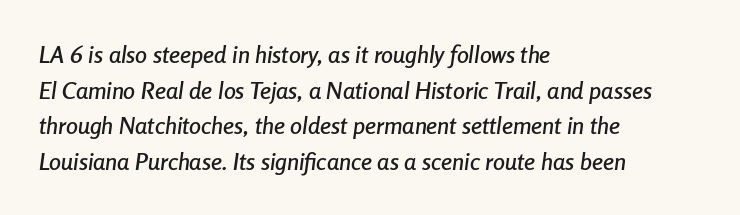
Q: Is the text italic (slanted)? A: Yes, it leans right by about 8 degrees.
Q: Is the text underlined? A: No.
Q: How is the paragraph aligned? A: Left-aligned.
Q: Is the spacing between letters normal or unusually wide? A: Normal.
Q: Is the spacing between lines tight, normal or loose? A: Normal.
